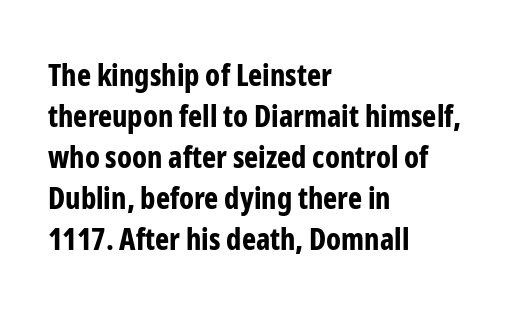
Q: Is the text bold? A: Yes.
Q: Is the text italic (slanted)? A: No, it is upright.
Q: Is the typeface a serif or a sans-serif typeface? A: Sans-serif.
Q: Is the text underlined? A: No.
Q: How is the paragraph aligned? A: Left-aligned.
Q: Is the spacing between letters normal or unusually wide? A: Normal.
Q: Is the spacing between lines tight, normal or loose? A: Normal.
Q: Width (condensed, normal, or wide)? A: Condensed.
Q: Stroke contrast? A: Low.
Q: x-height? A: Medium.
Q: Monospaced? A: No.
